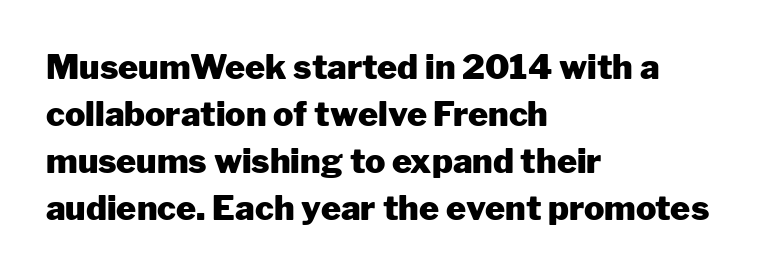
{"serif": "no", "italic": "no", "bold": "yes", "weight": "heavy", "width": "normal", "stroke_contrast": "low", "x_height": "medium", "monospaced": "no", "underline": "no", "align": "left", "line_spacing": "normal", "line_spacing_ratio": 1.38, "letter_spacing": "normal", "letter_spacing_em": 0.0, "glyph_px": 34}
